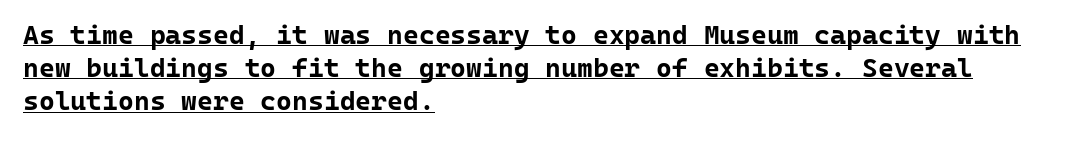
Decoration check: the copy is underlined. One-word summary of the alignment: left. What stands out about the letter spacing? Nothing — it is the standard amount. The passage shown is emphatically bold.
